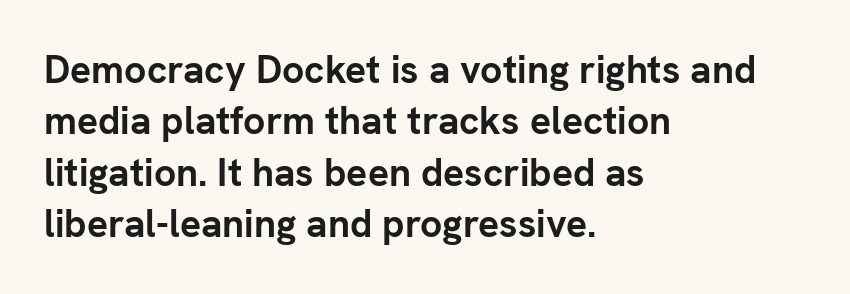
The characters look thick and weighty, a clear bold. Regarding leading, the lines here are spaced in the standard way. Italic? Not at all — the glyphs are vertical. Words appear dense and cohesive because spacing is normal. The paragraph shown leans on its left margin. These lines are rendered in a variable-pitch font.
